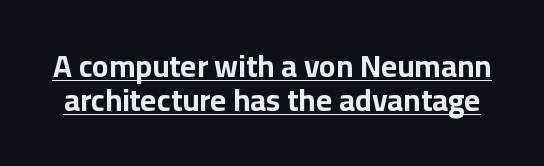
The image shows 31 px bold sans-serif type, upright; set tight line spacing (1.1x), normal letter spacing, underlined; low stroke contrast and a medium x-height.
